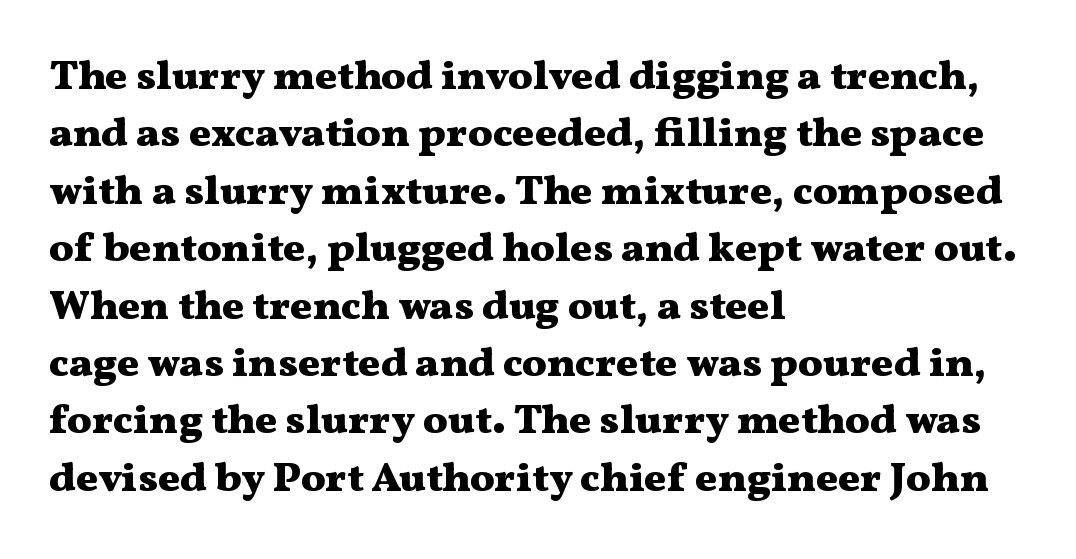
{"serif": "yes", "italic": "no", "bold": "yes", "weight": "heavy", "width": "wide", "stroke_contrast": "medium", "x_height": "medium", "monospaced": "no", "underline": "no", "align": "left", "line_spacing": "normal", "line_spacing_ratio": 1.4, "letter_spacing": "normal", "letter_spacing_em": 0.0, "glyph_px": 41}
